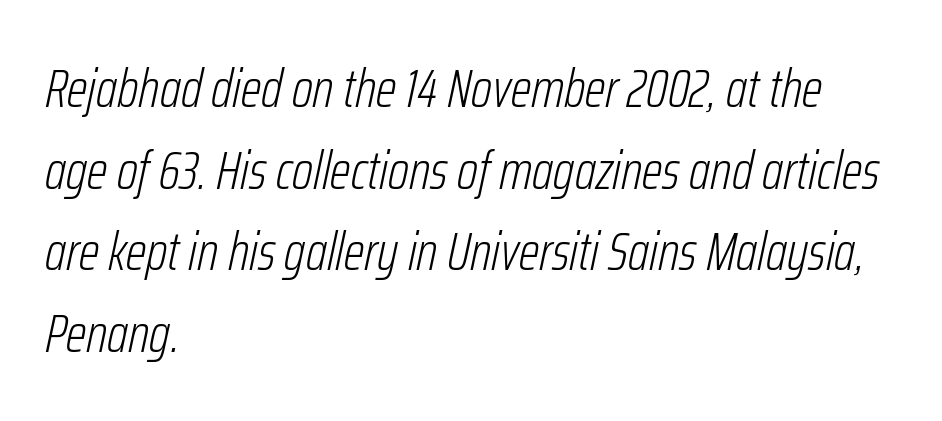
The image shows 54 px light, condensed type, italic (leaning right); set left-aligned, normal line spacing (1.51x), normal letter spacing, not underlined; low stroke contrast and a medium x-height.
